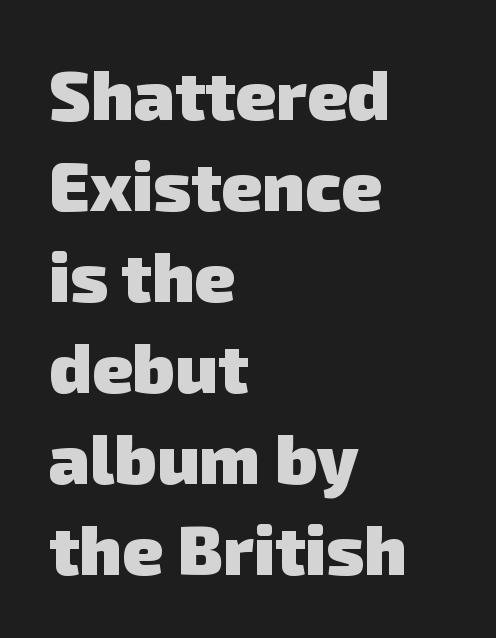
The image shows 69 px heavy sans-serif type; set left-aligned, normal line spacing (1.32x), normal letter spacing, not underlined; low stroke contrast and a medium x-height.
